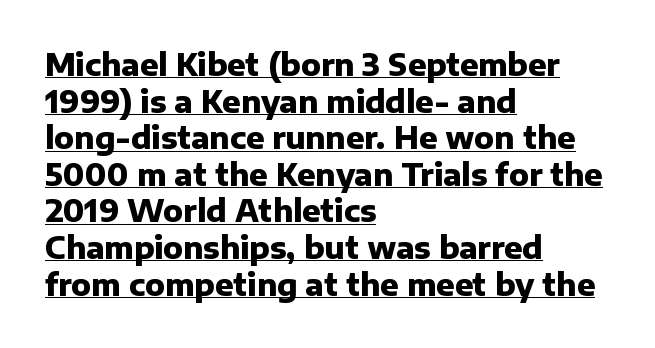
Q: Is the text bold? A: Yes.
Q: Is the text italic (slanted)? A: No, it is upright.
Q: Is the typeface a serif or a sans-serif typeface? A: Sans-serif.
Q: Is the text underlined? A: Yes.
Q: How is the paragraph aligned? A: Left-aligned.
Q: Is the spacing between letters normal or unusually wide? A: Normal.
Q: Width (condensed, normal, or wide)? A: Normal.
Q: Stroke contrast? A: Low.
Q: x-height? A: Medium.
Q: Monospaced? A: No.
